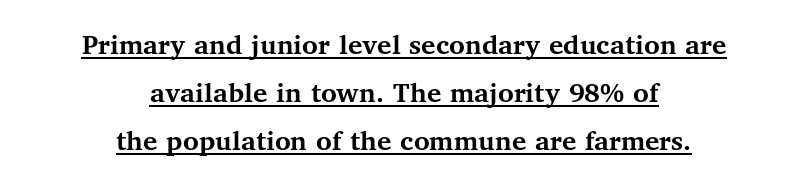
Q: Is the text bold? A: Yes.
Q: Is the text italic (slanted)? A: No, it is upright.
Q: Is the typeface a serif or a sans-serif typeface? A: Serif.
Q: Is the text underlined? A: Yes.
Q: How is the paragraph aligned? A: Centered.
Q: Is the spacing between letters normal or unusually wide? A: Normal.
Q: Is the spacing between lines tight, normal or loose? A: Normal.
Q: Width (condensed, normal, or wide)? A: Normal.
Q: Stroke contrast? A: Medium.
Q: x-height? A: Medium.
Q: Monospaced? A: No.
